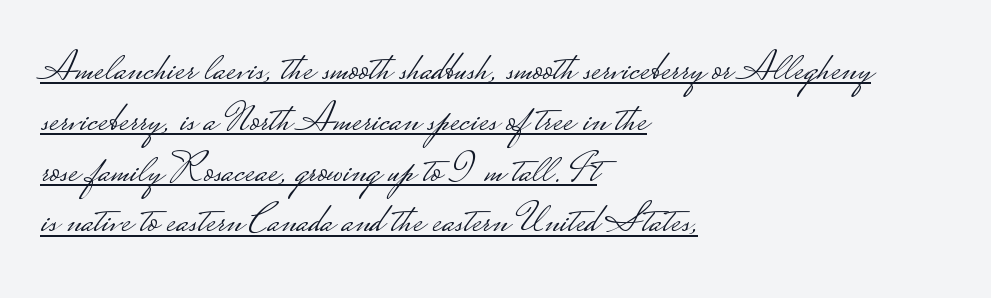
{"serif": "no", "bold": "no", "weight": "light", "width": "wide", "stroke_contrast": "low", "monospaced": "no", "underline": "yes", "align": "left", "line_spacing_ratio": 1.21, "letter_spacing": "normal", "letter_spacing_em": 0.0, "glyph_px": 42}
